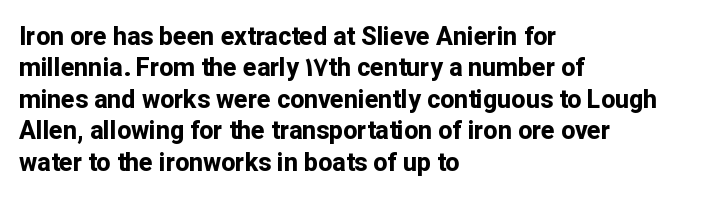
Horizontal alignment here is leftward, the default for most running prose. These lines were composed using upright roman letters. Quick note: underline off. Words appear dense and cohesive because spacing is normal. Honestly, the row spacing looks completely unremarkable. Heft: maximum for text — a bold.
